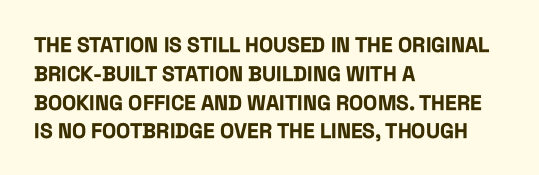
The image shows 21 px bold type, upright; set left-aligned, normal line spacing (1.37x), normal letter spacing, not underlined.
